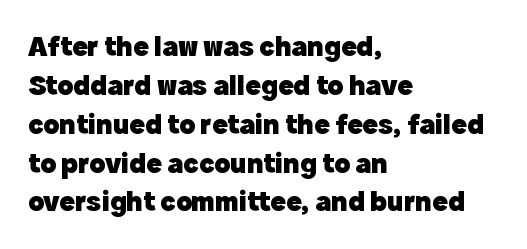
The image shows 29 px heavy sans-serif type, upright; set left-aligned, normal line spacing (1.34x), normal letter spacing, not underlined; a medium x-height.
